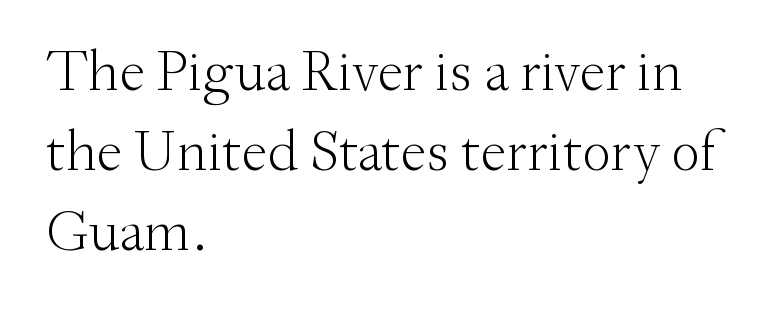
The image shows 58 px light serif type, upright; set left-aligned, normal line spacing (1.38x), normal letter spacing, not underlined; medium stroke contrast and a small x-height.
